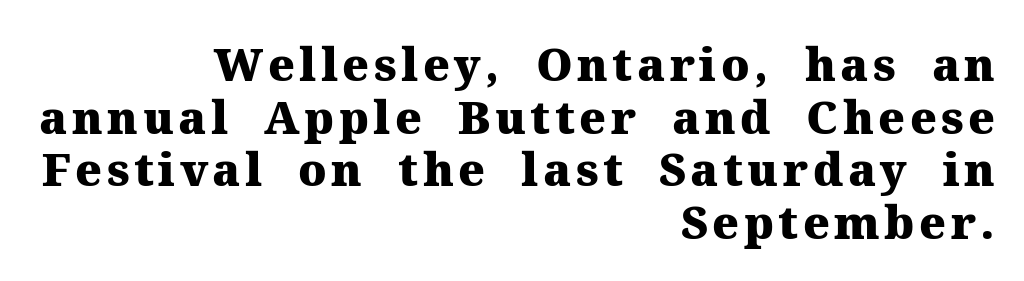
{"serif": "yes", "italic": "no", "bold": "yes", "weight": "heavy", "width": "normal", "stroke_contrast": "medium", "x_height": "medium", "monospaced": "no", "underline": "no", "align": "right", "line_spacing_ratio": 1.17, "glyph_px": 45}
